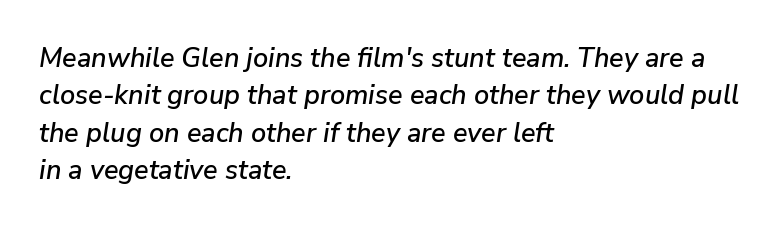
Q: Is the text italic (slanted)? A: Yes, it leans right by about 9 degrees.
Q: Is the text underlined? A: No.
Q: How is the paragraph aligned? A: Left-aligned.
Q: Is the spacing between letters normal or unusually wide? A: Normal.
Q: Is the spacing between lines tight, normal or loose? A: Normal.
